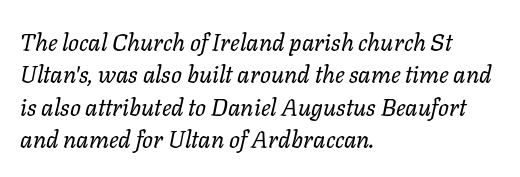
Q: Is the text bold? A: No.
Q: Is the text italic (slanted)? A: Yes, it leans right by about 11 degrees.
Q: Is the text underlined? A: No.
Q: How is the paragraph aligned? A: Left-aligned.
Q: Is the spacing between letters normal or unusually wide? A: Normal.
Q: Is the spacing between lines tight, normal or loose? A: Normal.
